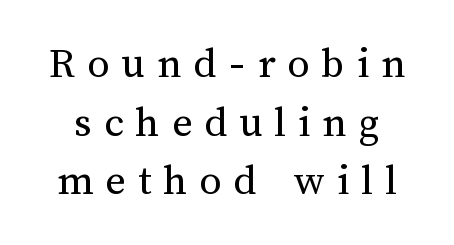
You could not count columns in this text — the font is proportionally spaced. Rendered with straight, roman letterforms. The string is rendered with underlining switched off. Stem width sits at or under what a default text font uses.
